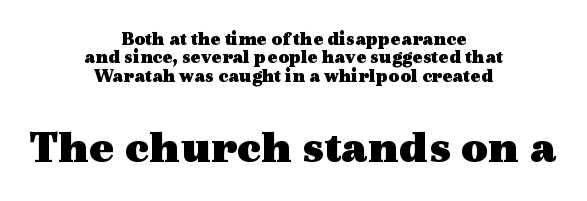
{"serif": "yes", "italic": "no", "bold": "yes", "weight": "heavy", "width": "wide", "x_height": "medium", "monospaced": "no", "underline": "no", "align": "center", "line_spacing": "tight", "line_spacing_ratio": 0.97, "letter_spacing": "normal", "letter_spacing_em": 0.0, "larger_block": "second", "size_ratio": 2.47, "glyph_px": 47}
